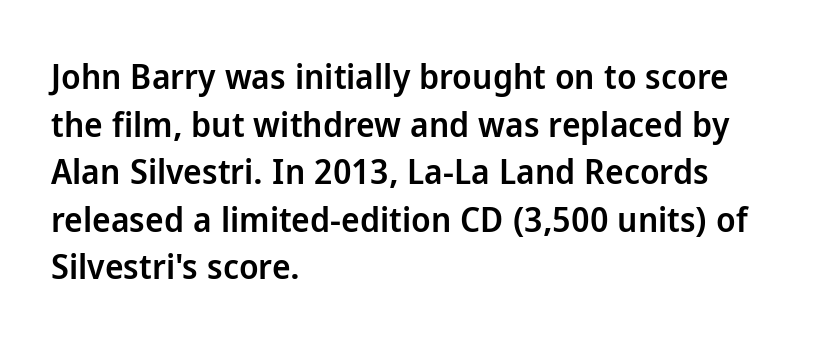
Quick note: underline off. Regarding serifs, this sample does without them. The passage shown is semibold, sitting just below true bold. You could not count columns in this text — the font is proportionally spaced. Line spacing here is normal. This is roman type, the default non-slanted kind.
